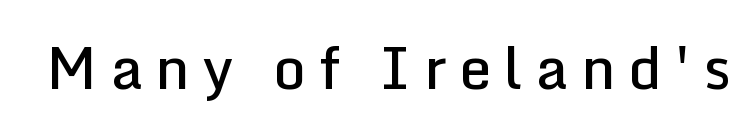
Q: Is the text bold? A: Semi-bold.
Q: Is the text italic (slanted)? A: No, it is upright.
Q: Is the typeface a serif or a sans-serif typeface? A: Sans-serif.
Q: Is the text underlined? A: No.
Q: Is the spacing between letters normal or unusually wide? A: Unusually wide.
Q: Width (condensed, normal, or wide)? A: Normal.
Q: Stroke contrast? A: Low.
Q: x-height? A: Medium.
Q: Monospaced? A: No.
